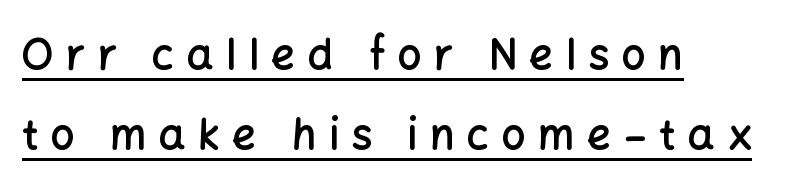
Unlike a traditional serif, this face leaves its strokes unadorned. Spacing verdict: proportional, widths tailored to each character. The string is rendered with underlining switched on. How heavy is the stroke? Medium-heavy — a semibold, shy of bold.
